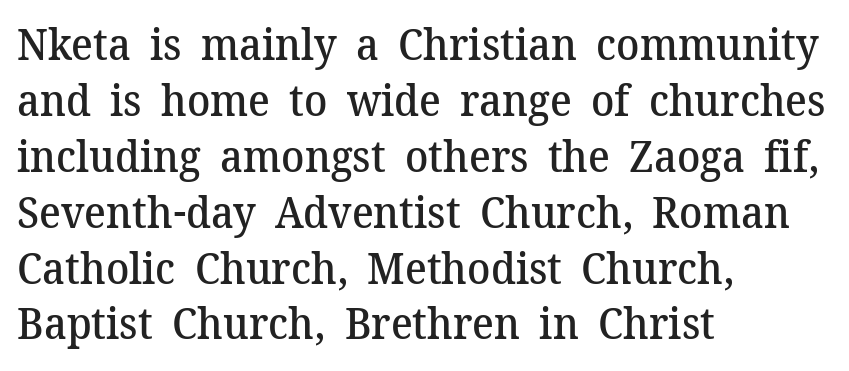
Q: Is the text bold? A: Semi-bold.
Q: Is the text italic (slanted)? A: No, it is upright.
Q: Is the typeface a serif or a sans-serif typeface? A: Serif.
Q: Is the text underlined? A: No.
Q: How is the paragraph aligned? A: Left-aligned.
Q: Is the spacing between letters normal or unusually wide? A: Normal.
Q: Is the spacing between lines tight, normal or loose? A: Normal.
Q: Width (condensed, normal, or wide)? A: Normal.
Q: Stroke contrast? A: Medium.
Q: x-height? A: Medium.
Q: Monospaced? A: No.
